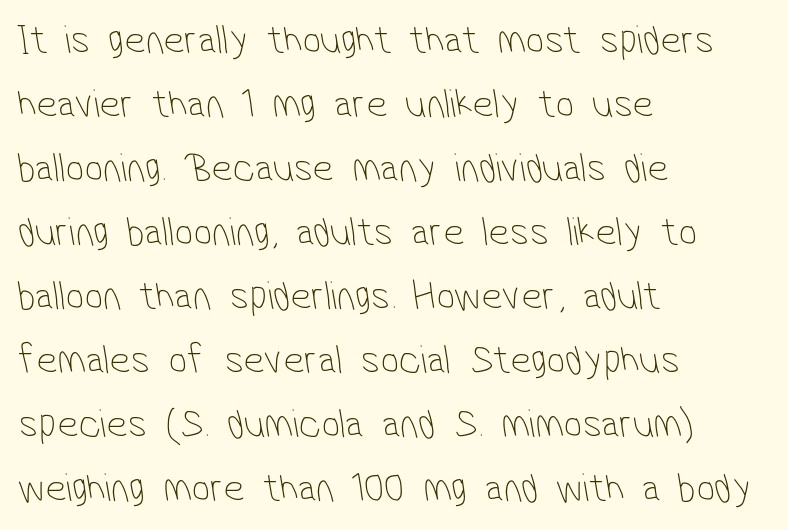
{"serif": "no", "bold": "no", "weight": "thin", "width": "condensed", "stroke_contrast": "low", "x_height": "medium", "monospaced": "no", "underline": "no", "align": "left", "line_spacing": "normal", "line_spacing_ratio": 1.56, "letter_spacing": "normal", "letter_spacing_em": 0.0, "glyph_px": 41}
